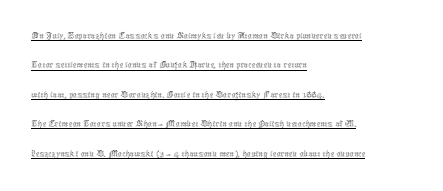
{"italic": "no", "bold": "no", "underline": "yes", "align": "left", "line_spacing": "normal", "line_spacing_ratio": 1.4, "letter_spacing": "normal", "letter_spacing_em": 0.0, "glyph_px": 21}
